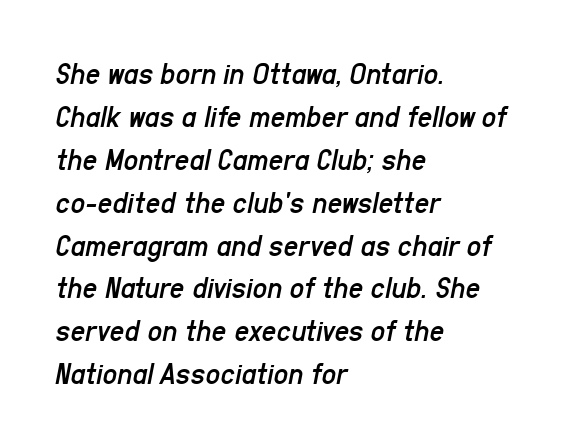
{"italic": "yes", "lean": "right", "slant_degrees": 11, "bold": "no", "weight": "regular", "width": "condensed", "stroke_contrast": "low", "x_height": "medium", "monospaced": "no", "underline": "no", "align": "left", "line_spacing": "normal", "line_spacing_ratio": 1.34, "letter_spacing": "normal", "letter_spacing_em": 0.0, "glyph_px": 32}
